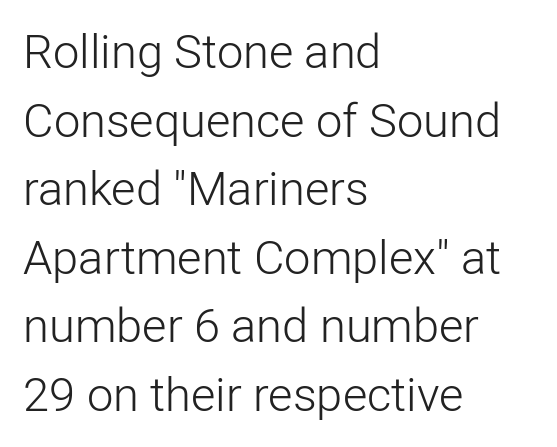
The image shows 47 px light sans-serif type, upright; set left-aligned, normal line spacing (1.46x), normal letter spacing, not underlined; low stroke contrast and a medium x-height.
